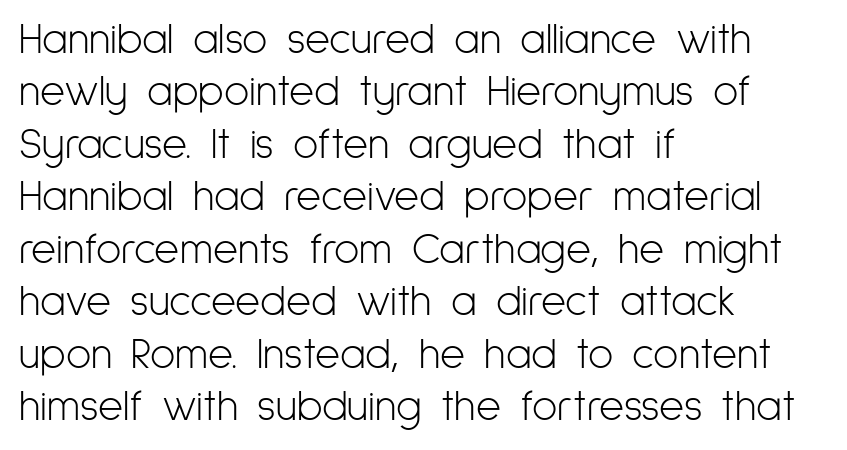
The image shows 43 px light, condensed sans-serif type, upright; set left-aligned, line spacing 1.22x, normal letter spacing, not underlined; low stroke contrast and a medium x-height.
